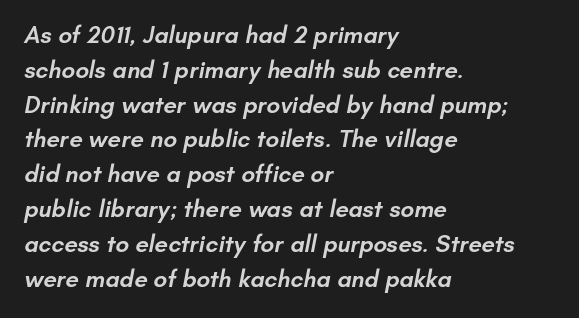
The type is set solid horizontally, with unmodified tracking. Compared with an ordinary text face, these strokes are moderately heavier — a semibold. Line starts are locked; line ends wander. Anything drawn beneath the words? Only blank space. Leading: standard.
